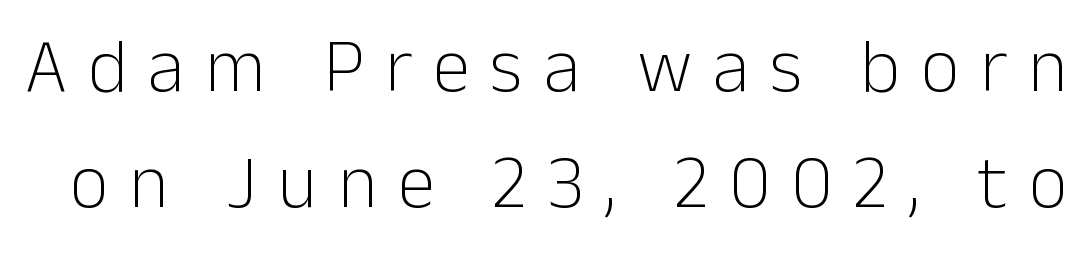
Q: Is the text bold? A: No.
Q: Is the text italic (slanted)? A: No, it is upright.
Q: Is the typeface a serif or a sans-serif typeface? A: Sans-serif.
Q: Is the text underlined? A: No.
Q: Is the spacing between letters normal or unusually wide? A: Unusually wide.
Q: Is the spacing between lines tight, normal or loose? A: Normal.
Q: Width (condensed, normal, or wide)? A: Normal.
Q: Stroke contrast? A: Low.
Q: x-height? A: Medium.
Q: Monospaced? A: No.
